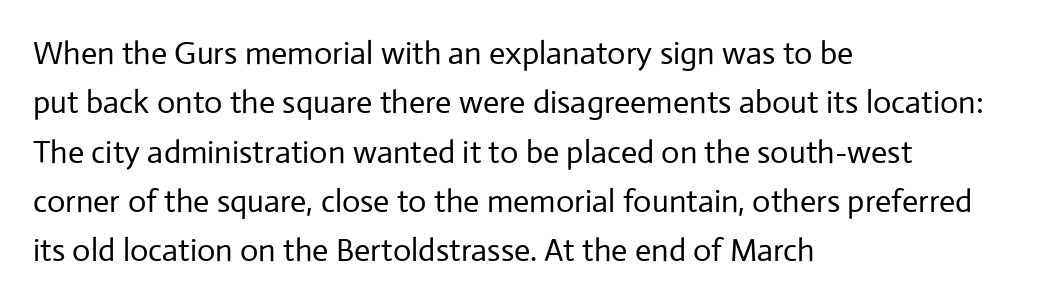
The image shows 32 px regular-weight sans-serif type, upright; set left-aligned, normal line spacing (1.54x), normal letter spacing, not underlined; low stroke contrast and a medium x-height.
